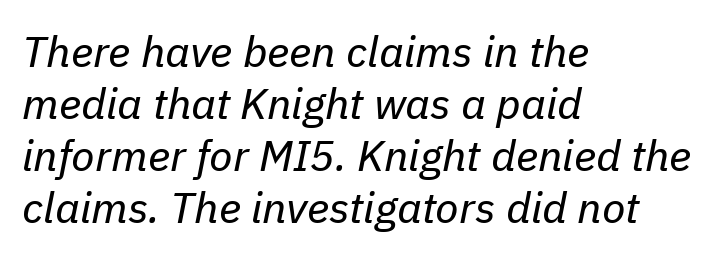
The weight would be labelled regular, book, light, or lighter still. Does the lettering tilt? It does — this is italic. The area under the type is left untouched. These lines stack with their left ends in a neat column. Proportional: the letters do not fall into vertical columns.
